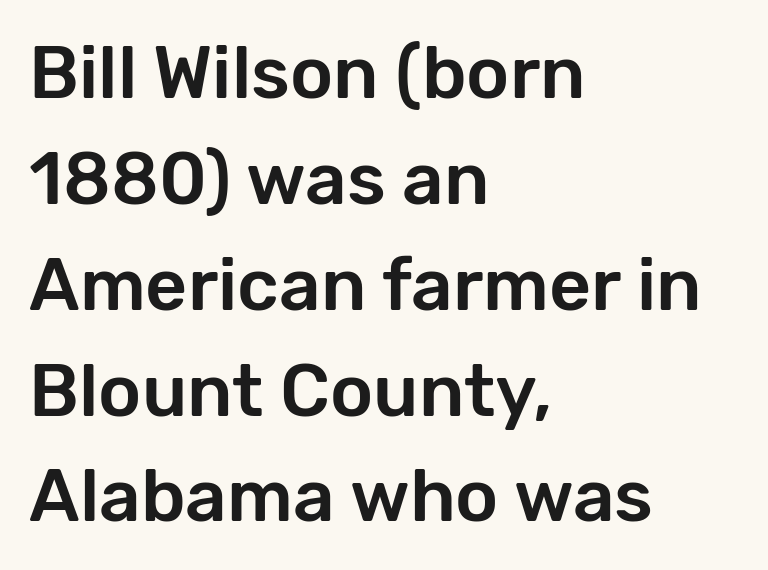
The image shows 73 px sans-serif type, upright; set left-aligned, normal line spacing (1.45x), normal letter spacing, not underlined; low stroke contrast and a medium x-height.
